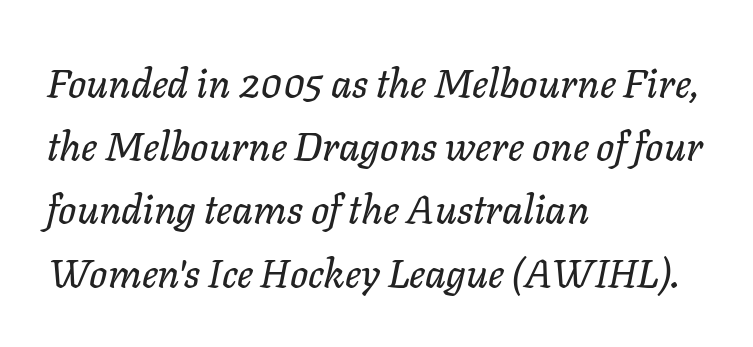
{"italic": "yes", "lean": "right", "slant_degrees": 11, "width": "normal", "stroke_contrast": "low", "x_height": "medium", "monospaced": "no", "underline": "no", "align": "left", "line_spacing": "normal", "line_spacing_ratio": 1.58, "letter_spacing": "normal", "letter_spacing_em": 0.0, "glyph_px": 40}
